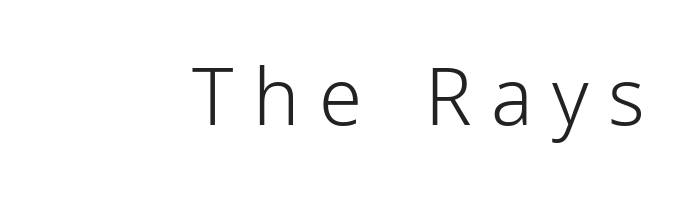
{"serif": "no", "italic": "no", "bold": "no", "weight": "light", "width": "condensed", "stroke_contrast": "low", "x_height": "medium", "monospaced": "no", "underline": "no", "letter_spacing": "wide", "letter_spacing_em": 0.25, "glyph_px": 78}
